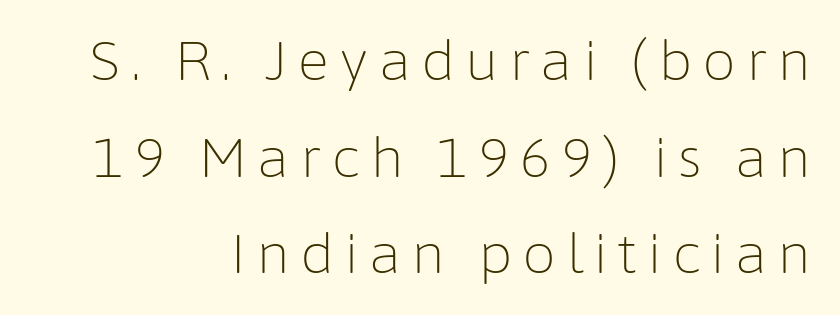
Q: Is the text bold? A: No.
Q: Is the text italic (slanted)? A: No, it is upright.
Q: Is the typeface a serif or a sans-serif typeface? A: Sans-serif.
Q: Is the text underlined? A: No.
Q: How is the paragraph aligned? A: Right-aligned.
Q: Width (condensed, normal, or wide)? A: Normal.
Q: Stroke contrast? A: Low.
Q: x-height? A: Medium.
Q: Monospaced? A: No.
